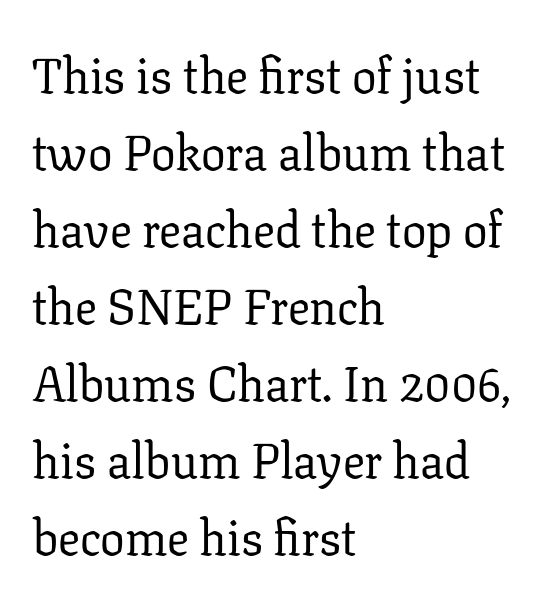
{"serif": "yes", "italic": "no", "bold": "no", "weight": "regular", "width": "normal", "stroke_contrast": "low", "x_height": "medium", "monospaced": "no", "underline": "no", "align": "left", "line_spacing": "normal", "line_spacing_ratio": 1.57, "letter_spacing": "normal", "letter_spacing_em": 0.0, "glyph_px": 49}
